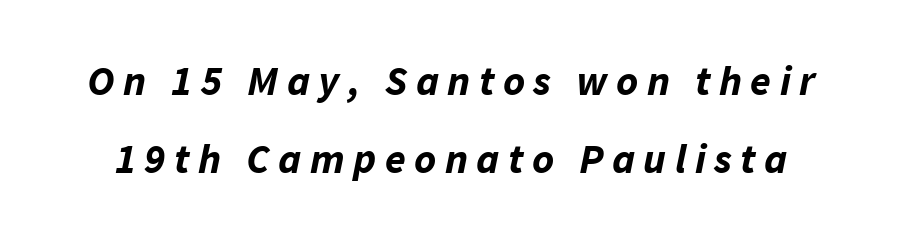
The image shows 42 px bold type, italic (leaning right); set line spacing 1.86x, unusually wide letter spacing (+0.2 em), not underlined; low stroke contrast and a medium x-height.
